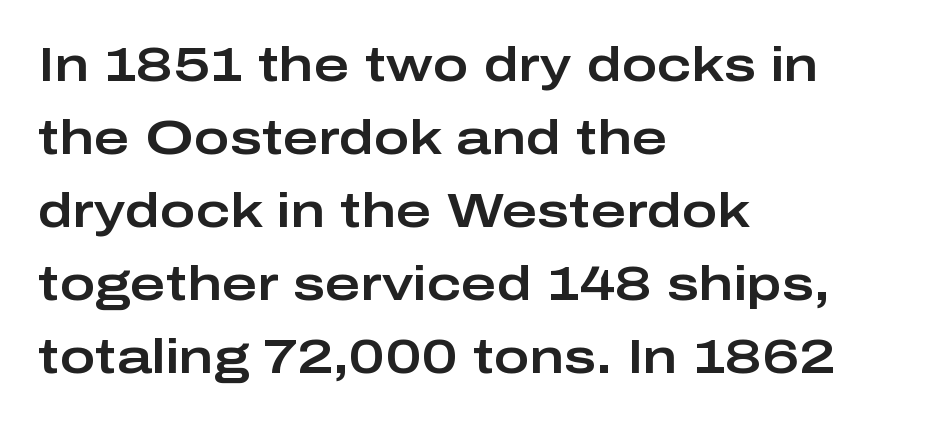
The image shows 48 px wide sans-serif type, upright; set left-aligned, normal line spacing (1.52x), normal letter spacing, not underlined; low stroke contrast and a medium x-height.
